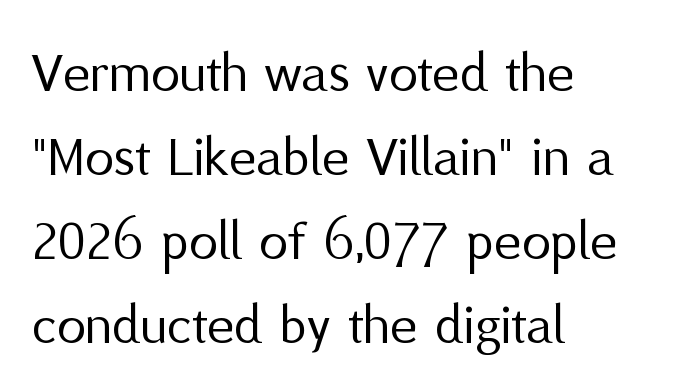
Reading down the block, your eye returns to a fixed left position each line. This sample uses plain, unmodified letter spacing. The letters carry no serifs — their stems end cleanly without finishing strokes. Stems here are at most as thick as an everyday book face.
